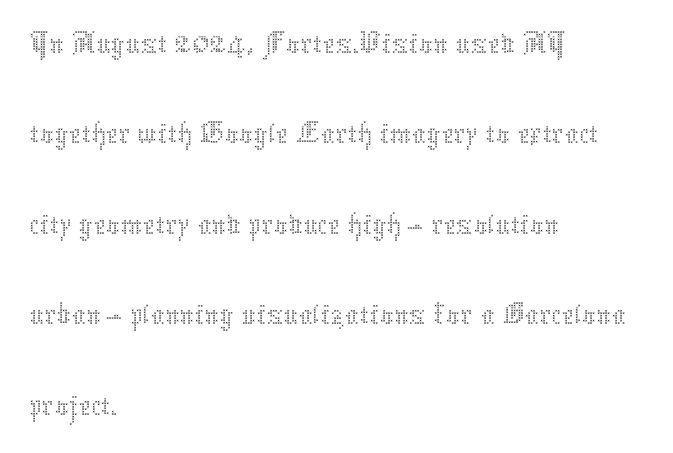
No chunkiness to these letters — they're not bold. You can tell it's not italic because the verticals are truly vertical. The letters sit at their default tracking, neither squeezed nor spread. This sample has the flowing, uneven cadence of proportional lettering. Only glyphs here, with clear space below each row.
